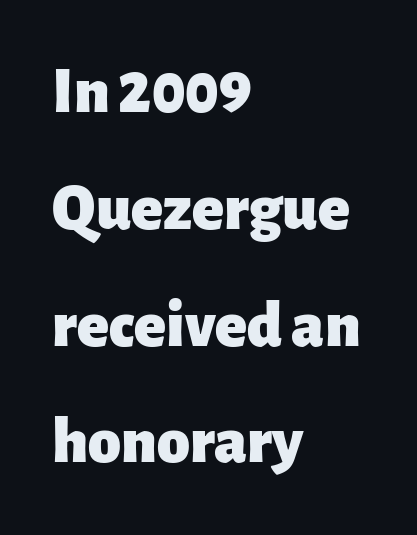
{"serif": "no", "italic": "no", "bold": "yes", "weight": "heavy", "width": "normal", "stroke_contrast": "low", "x_height": "medium", "monospaced": "no", "underline": "no", "align": "left", "line_spacing_ratio": 1.77, "letter_spacing": "normal", "letter_spacing_em": 0.0, "glyph_px": 66}
